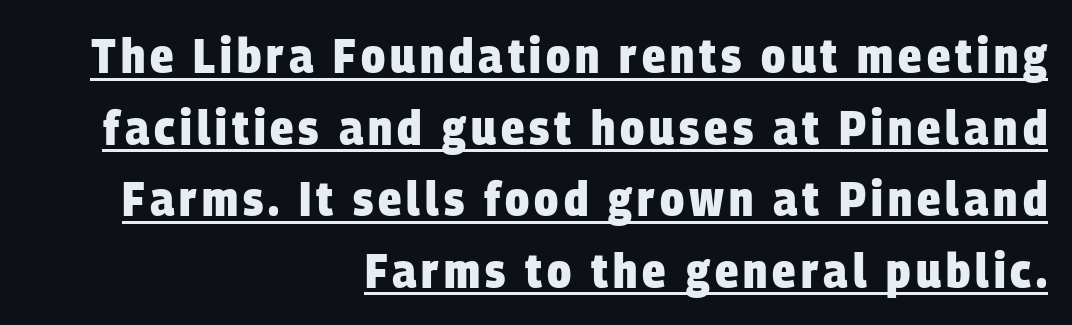
{"serif": "no", "bold": "yes", "weight": "heavy", "width": "condensed", "stroke_contrast": "low", "x_height": "large", "monospaced": "no", "underline": "yes", "align": "right", "line_spacing": "normal", "line_spacing_ratio": 1.46, "glyph_px": 49}
